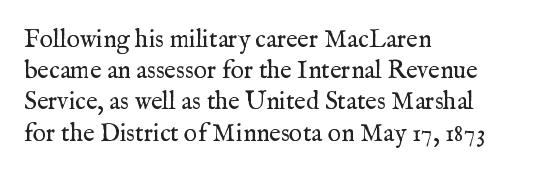
The image shows 25 px text type, upright; set left-aligned, normal line spacing (1.25x), normal letter spacing, not underlined.
